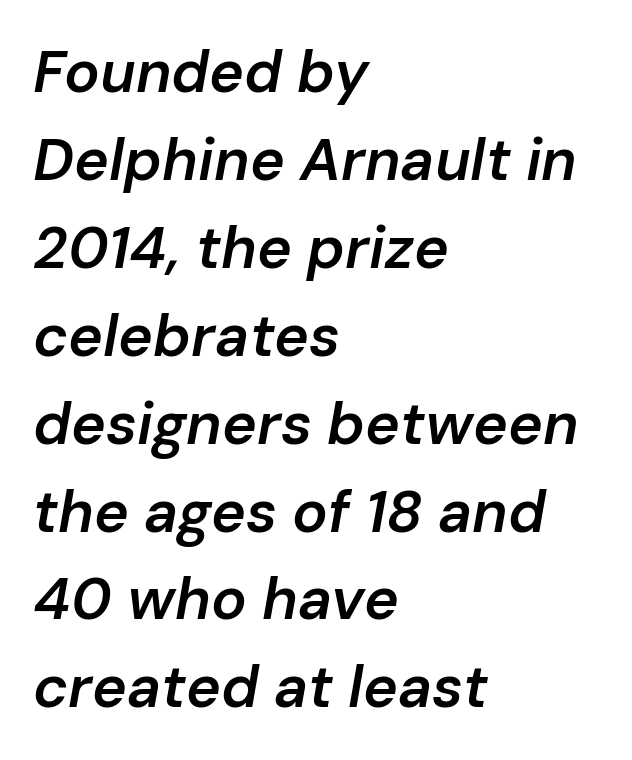
Normally led — the rows are evenly, conventionally spaced. The passage is arranged the way most books set body copy — flush left. Looking at the ascenders, they clearly lean. A fair bit of extra ink — the face is semibold, not bold. These lines are rendered in a variable-pitch font. Compared with typical body copy, the letter spacing here is the same.
